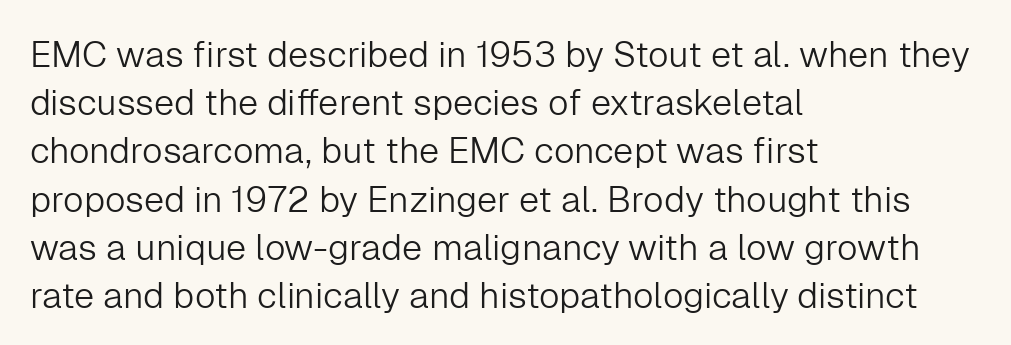
The image shows 36 px light sans-serif type, upright; set left-aligned, normal line spacing (1.34x), normal letter spacing, not underlined; low stroke contrast and a medium x-height.
